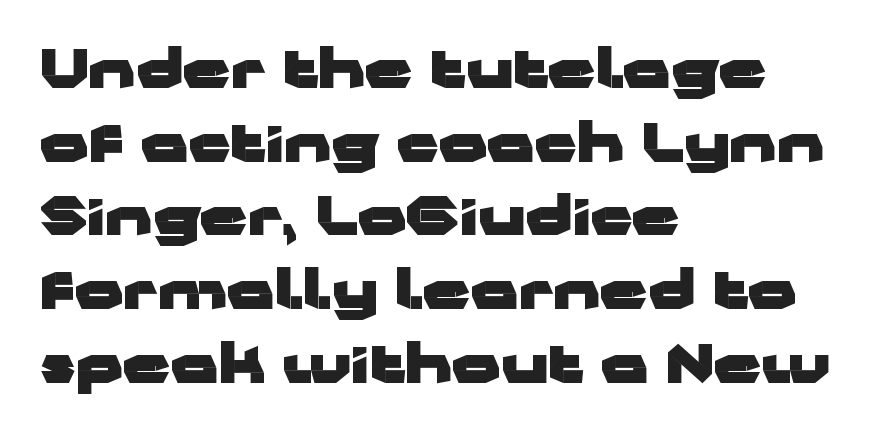
Q: Is the text bold? A: Yes.
Q: Is the text italic (slanted)? A: No, it is upright.
Q: Is the typeface a serif or a sans-serif typeface? A: Sans-serif.
Q: Is the text underlined? A: No.
Q: How is the paragraph aligned? A: Left-aligned.
Q: Is the spacing between letters normal or unusually wide? A: Normal.
Q: Is the spacing between lines tight, normal or loose? A: Normal.
Q: Width (condensed, normal, or wide)? A: Wide.
Q: Stroke contrast? A: Low.
Q: x-height? A: Medium.
Q: Monospaced? A: No.
